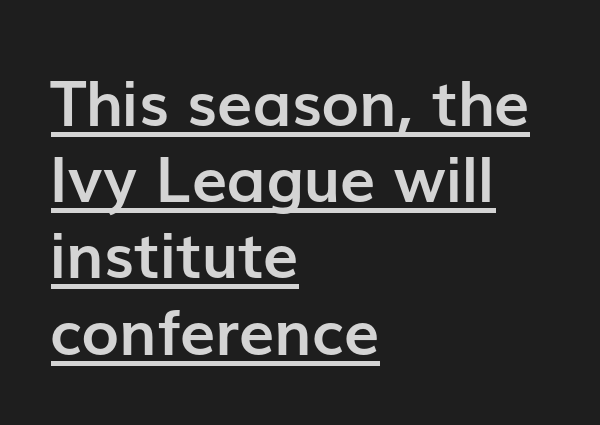
The image shows 63 px semibold sans-serif type, upright; set left-aligned, line spacing 1.21x, normal letter spacing, underlined; low stroke contrast and a medium x-height.
